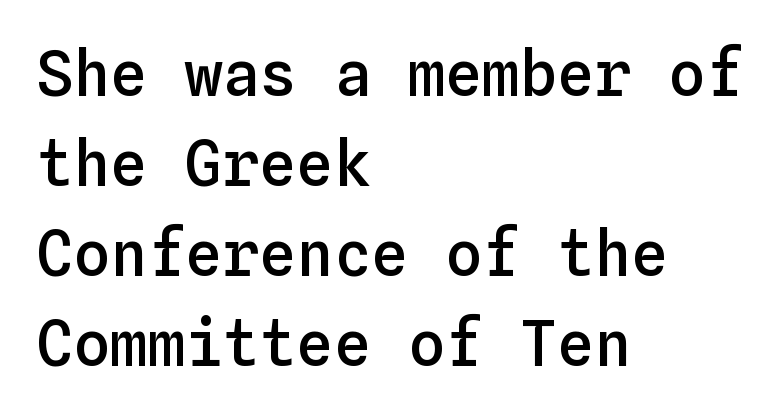
Check under the words: just untouched page. The letters stand straight up with perfectly vertical stems. This sample is left-justified, so line endings fall wherever the words run out. These lines keep a tight, regular rhythm from letter to letter. Normally led — the rows are evenly, conventionally spaced.
